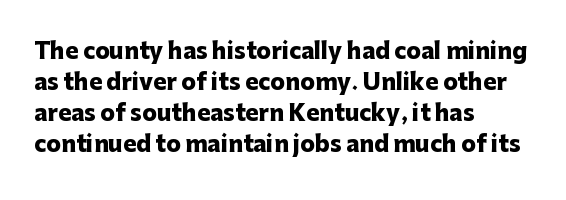
Q: Is the text bold? A: Yes.
Q: Is the text italic (slanted)? A: No, it is upright.
Q: Is the text underlined? A: No.
Q: How is the paragraph aligned? A: Left-aligned.
Q: Is the spacing between letters normal or unusually wide? A: Normal.
Q: Is the spacing between lines tight, normal or loose? A: Normal.
